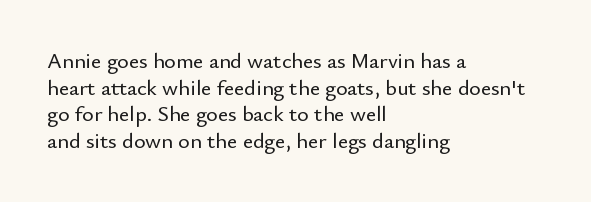
{"italic": "no", "underline": "no", "align": "left", "line_spacing_ratio": 1.21, "letter_spacing": "normal", "letter_spacing_em": 0.0, "glyph_px": 22}
